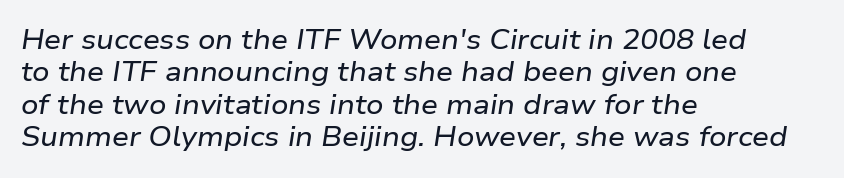
Q: Is the text italic (slanted)? A: Yes, it leans right by about 9 degrees.
Q: Is the text underlined? A: No.
Q: How is the paragraph aligned? A: Left-aligned.
Q: Is the spacing between letters normal or unusually wide? A: Normal.
